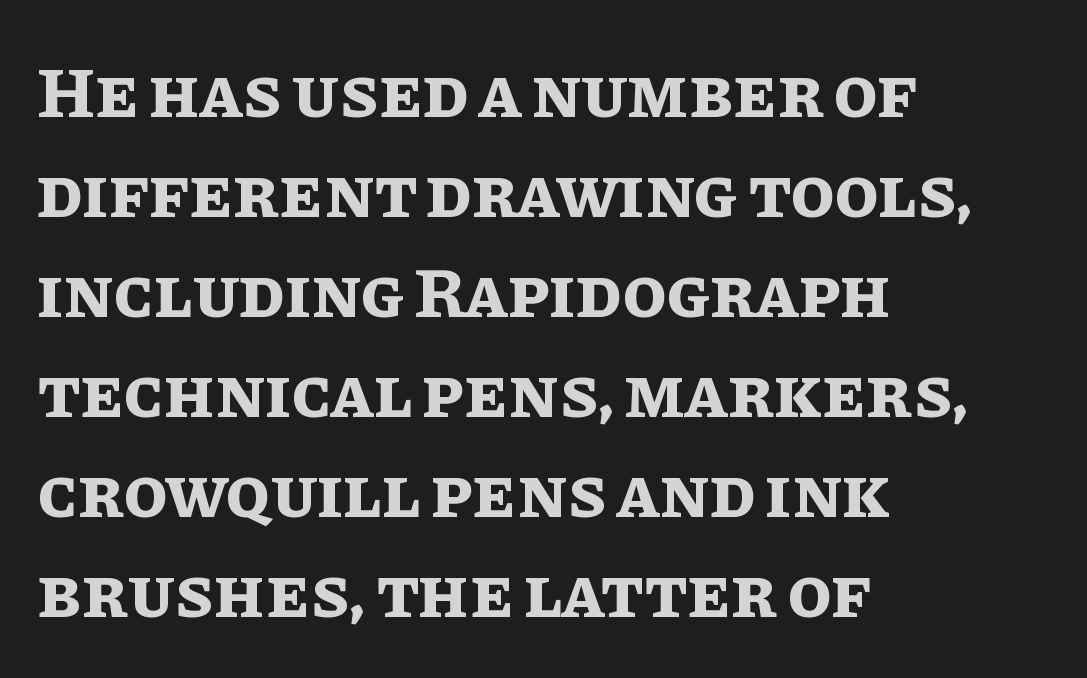
Q: Is the text bold? A: Yes.
Q: Is the text italic (slanted)? A: No, it is upright.
Q: Is the text underlined? A: No.
Q: How is the paragraph aligned? A: Left-aligned.
Q: Is the spacing between letters normal or unusually wide? A: Normal.
Q: Is the spacing between lines tight, normal or loose? A: Normal.
Q: Width (condensed, normal, or wide)? A: Normal.
Q: Stroke contrast? A: Low.
Q: x-height? A: Large.
Q: Monospaced? A: No.
